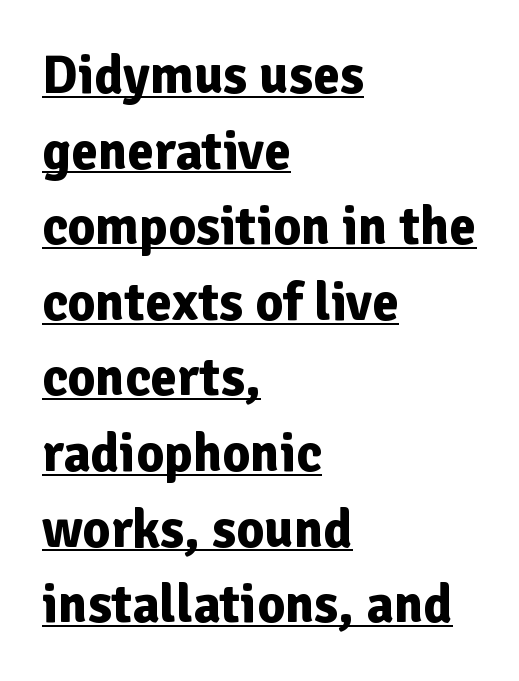
Q: Is the text bold? A: Yes.
Q: Is the text italic (slanted)? A: No, it is upright.
Q: Is the typeface a serif or a sans-serif typeface? A: Sans-serif.
Q: Is the text underlined? A: Yes.
Q: How is the paragraph aligned? A: Left-aligned.
Q: Is the spacing between letters normal or unusually wide? A: Normal.
Q: Is the spacing between lines tight, normal or loose? A: Normal.
Q: Width (condensed, normal, or wide)? A: Normal.
Q: Stroke contrast? A: Low.
Q: x-height? A: Medium.
Q: Monospaced? A: No.
